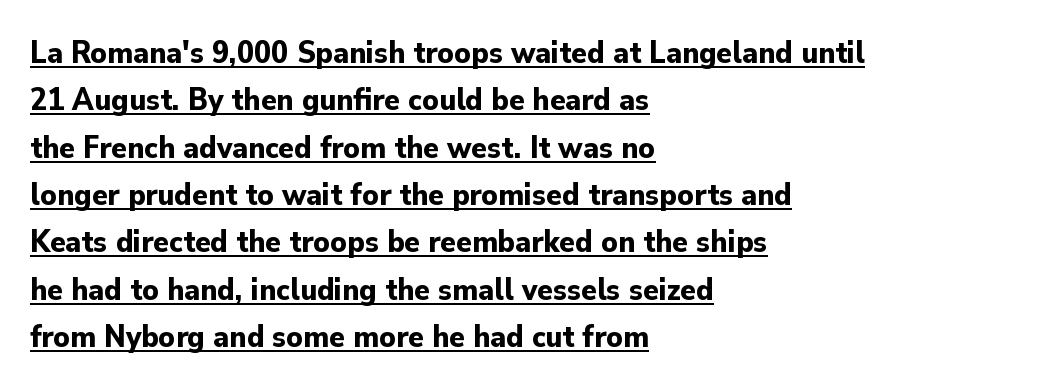
The image shows 32 px bold sans-serif type, upright; set left-aligned, normal line spacing (1.48x), normal letter spacing, underlined; low stroke contrast and a small x-height.
